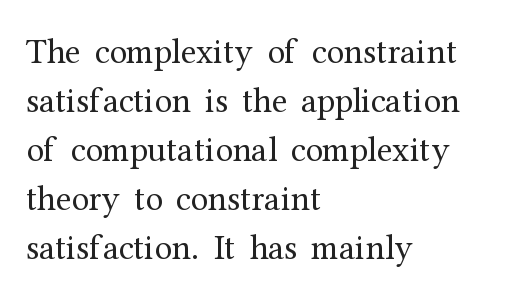
Caption: multi-line text, flush left, ragged right. Unlike italic type, these characters show no tilt at all. Does the type have serifs? Yes, each stem ends in a small foot. Beneath every word, the page is bare.
